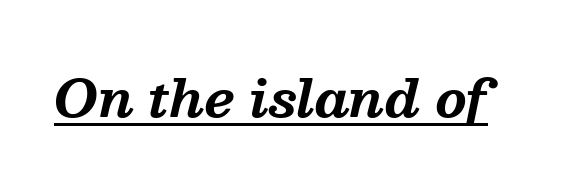
The passage shown is typed in a proportional face where columns would drift. Short note: letters normally spaced. This is oblique type, the kind used for emphasis or titles. This rendering features underlined lettering.
